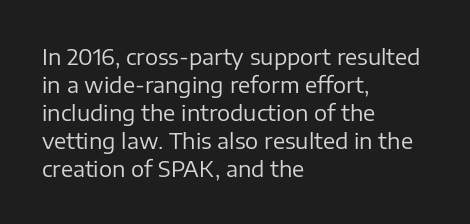
No extra ink here — the face is not bold. Students, observe: this is what conventionally led text looks like. Visually the block forms a straight wall on the left and a jagged coastline on the right. Clear beneath every line of the passage.
